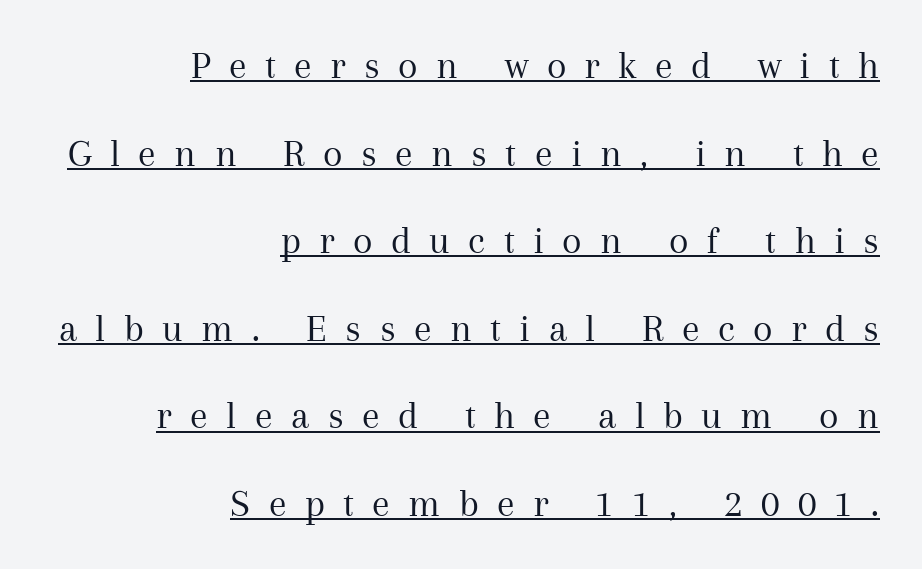
Q: Is the text bold? A: No.
Q: Is the text italic (slanted)? A: No, it is upright.
Q: Is the typeface a serif or a sans-serif typeface? A: Serif.
Q: Is the text underlined? A: Yes.
Q: How is the paragraph aligned? A: Right-aligned.
Q: Is the spacing between letters normal or unusually wide? A: Unusually wide.
Q: Is the spacing between lines tight, normal or loose? A: Loose.
Q: Width (condensed, normal, or wide)? A: Normal.
Q: Stroke contrast? A: Medium.
Q: x-height? A: Medium.
Q: Monospaced? A: No.
